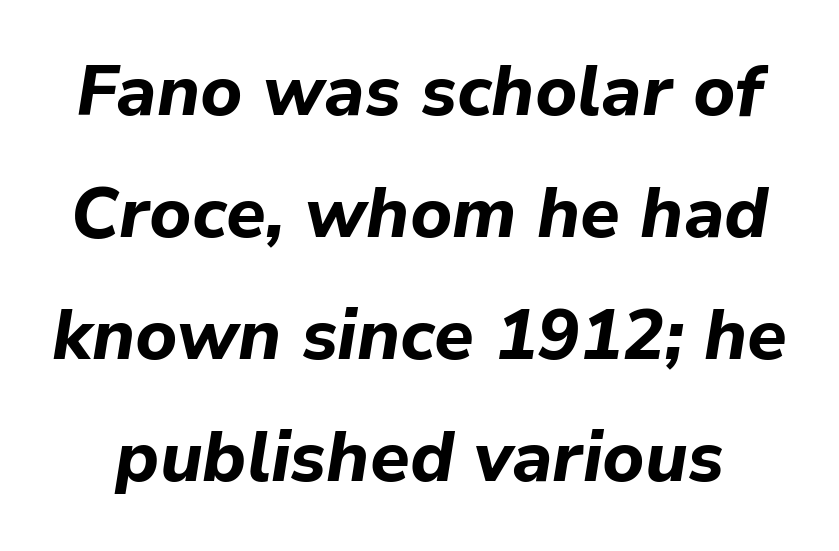
The image shows 71 px bold type, italic (leaning right); set line spacing 1.72x, normal letter spacing, not underlined; low stroke contrast and a medium x-height.
